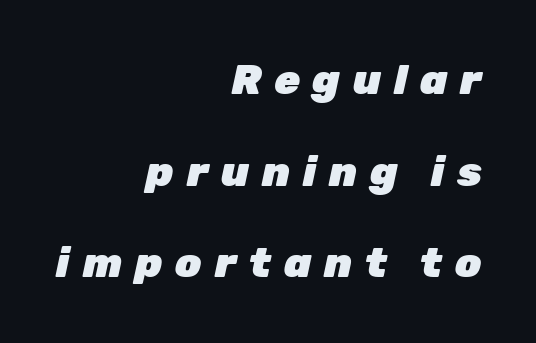
Q: Is the text bold? A: Yes.
Q: Is the text italic (slanted)? A: Yes, it leans right by about 12 degrees.
Q: Is the text underlined? A: No.
Q: How is the paragraph aligned? A: Right-aligned.
Q: Is the spacing between letters normal or unusually wide? A: Unusually wide.
Q: Is the spacing between lines tight, normal or loose? A: Loose.
Q: Width (condensed, normal, or wide)? A: Normal.
Q: Stroke contrast? A: Low.
Q: x-height? A: Medium.
Q: Monospaced? A: No.
